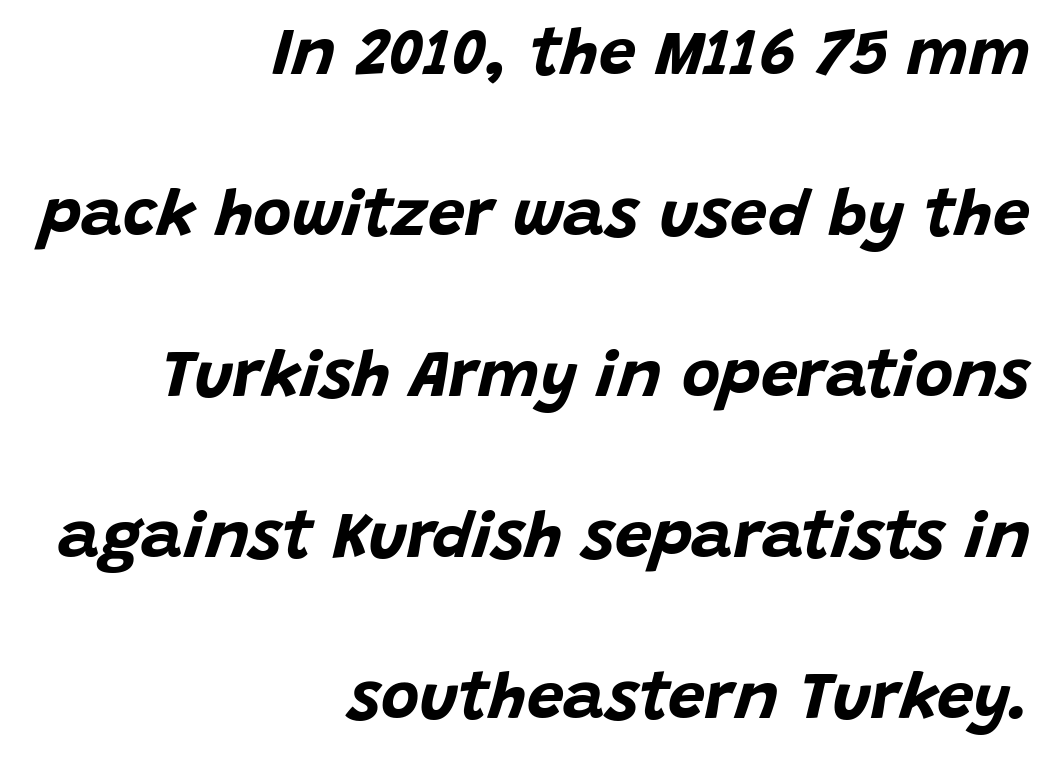
Q: Is the text bold? A: Yes.
Q: Is the text italic (slanted)? A: Yes, it leans right by about 15 degrees.
Q: Is the text underlined? A: No.
Q: How is the paragraph aligned? A: Right-aligned.
Q: Is the spacing between letters normal or unusually wide? A: Normal.
Q: Is the spacing between lines tight, normal or loose? A: Loose.
Q: Width (condensed, normal, or wide)? A: Normal.
Q: Stroke contrast? A: Low.
Q: x-height? A: Large.
Q: Monospaced? A: No.
